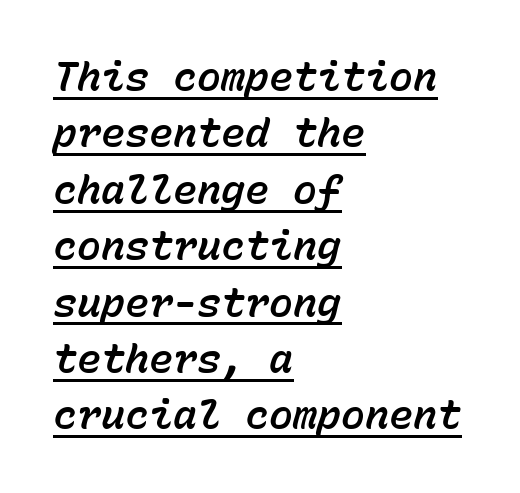
{"italic": "yes", "lean": "right", "slant_degrees": 15, "width": "normal", "stroke_contrast": "low", "x_height": "medium", "monospaced": "yes", "underline": "yes", "align": "left", "line_spacing": "normal", "line_spacing_ratio": 1.41, "letter_spacing": "normal", "letter_spacing_em": 0.0, "glyph_px": 40}
